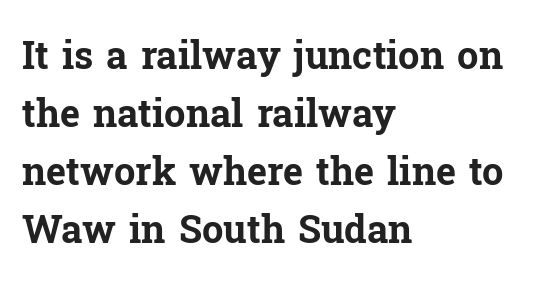
The passage shown is typed in a proportional face where columns would drift. Notice how the stems are strictly vertical — no italics here. One glance says typical: line gaps are just what's usual. Only glyphs here, with clear space below each row. A full-strength bold gives these letters their thick strokes.
